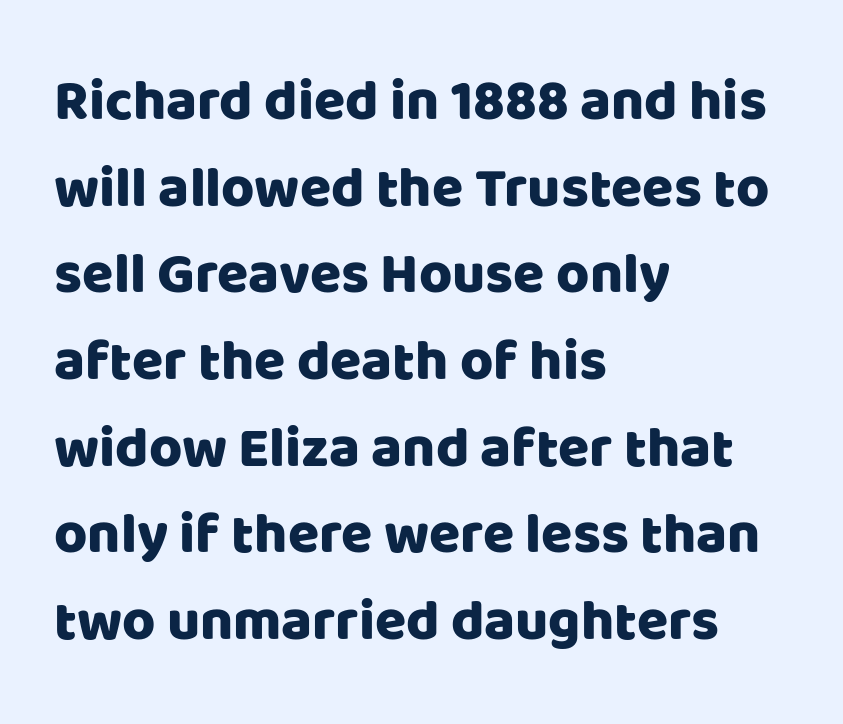
Q: Is the text italic (slanted)? A: No, it is upright.
Q: Is the typeface a serif or a sans-serif typeface? A: Sans-serif.
Q: Is the text underlined? A: No.
Q: How is the paragraph aligned? A: Left-aligned.
Q: Is the spacing between letters normal or unusually wide? A: Normal.
Q: Is the spacing between lines tight, normal or loose? A: Normal.
Q: Width (condensed, normal, or wide)? A: Normal.
Q: Stroke contrast? A: Low.
Q: x-height? A: Large.
Q: Monospaced? A: No.
